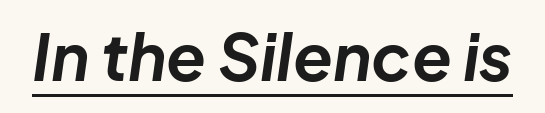
Q: Is the text bold? A: Yes.
Q: Is the text italic (slanted)? A: Yes, it leans right by about 8 degrees.
Q: Is the text underlined? A: Yes.
Q: Is the spacing between letters normal or unusually wide? A: Normal.
Q: Width (condensed, normal, or wide)? A: Normal.
Q: Stroke contrast? A: Low.
Q: x-height? A: Medium.
Q: Monospaced? A: No.
